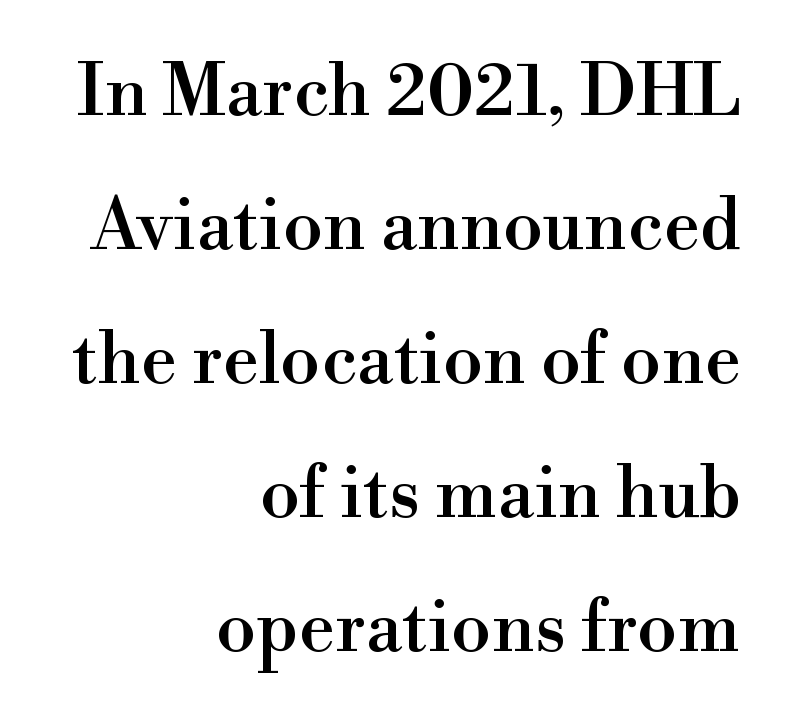
Q: Is the text italic (slanted)? A: No, it is upright.
Q: Is the typeface a serif or a sans-serif typeface? A: Serif.
Q: Is the text underlined? A: No.
Q: How is the paragraph aligned? A: Right-aligned.
Q: Is the spacing between letters normal or unusually wide? A: Normal.
Q: Width (condensed, normal, or wide)? A: Normal.
Q: x-height? A: Small.
Q: Monospaced? A: No.
